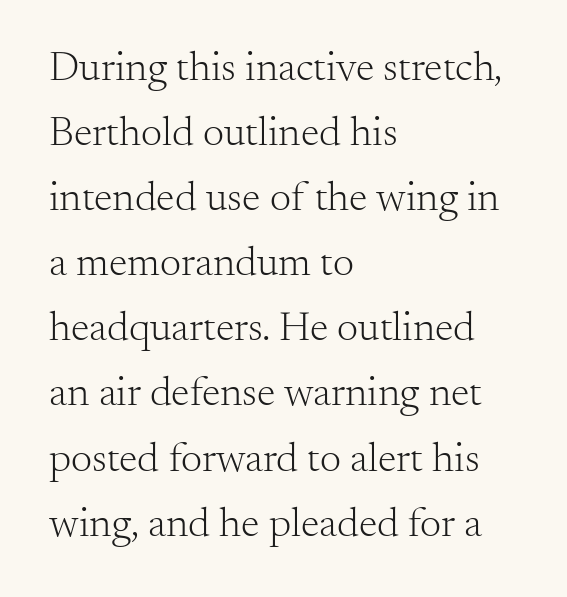
The image shows 42 px light serif type, upright; set left-aligned, normal line spacing (1.55x), normal letter spacing, not underlined; medium stroke contrast and a small x-height.
